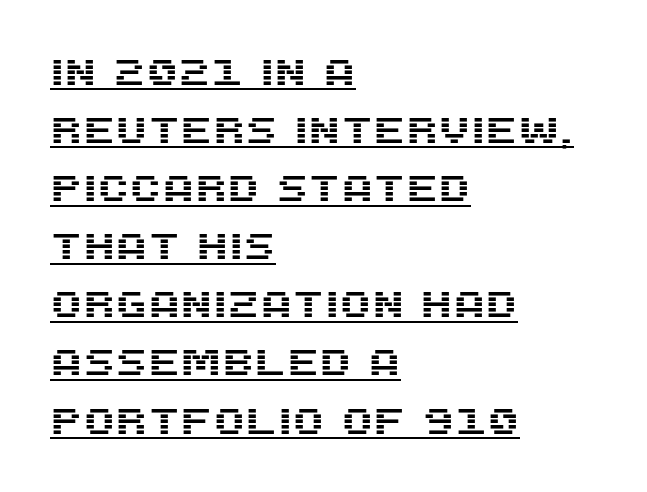
Q: Is the text italic (slanted)? A: No, it is upright.
Q: Is the typeface a serif or a sans-serif typeface? A: Sans-serif.
Q: Is the text underlined? A: Yes.
Q: How is the paragraph aligned? A: Left-aligned.
Q: Is the spacing between letters normal or unusually wide? A: Normal.
Q: Is the spacing between lines tight, normal or loose? A: Normal.
Q: Width (condensed, normal, or wide)? A: Normal.
Q: Stroke contrast? A: Medium.
Q: x-height? A: Large.
Q: Monospaced? A: No.
